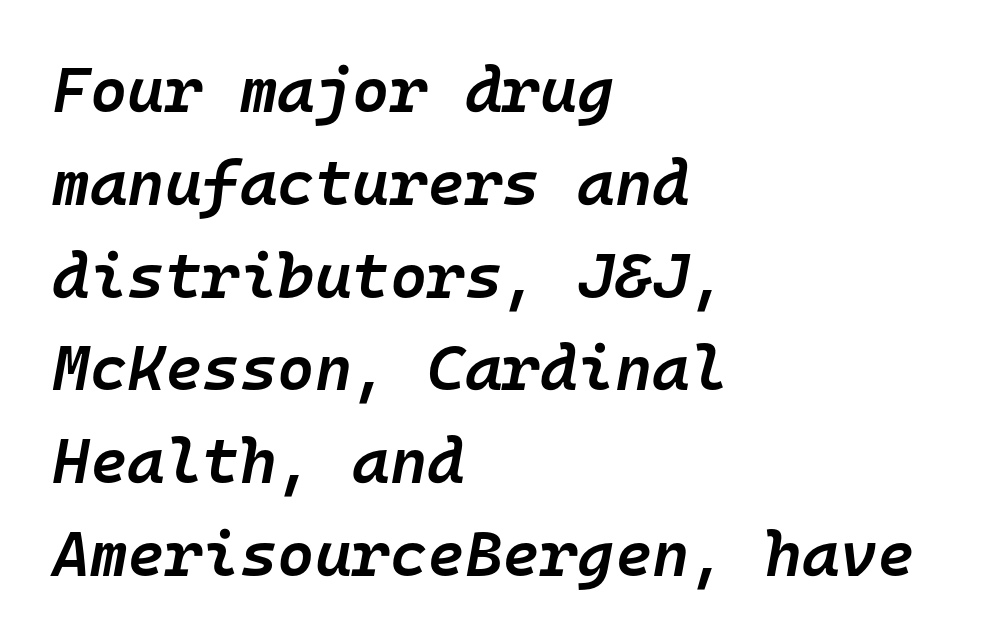
{"italic": "yes", "lean": "right", "slant_degrees": 10, "bold": "semi", "weight": "semibold", "width": "normal", "stroke_contrast": "low", "x_height": "medium", "monospaced": "yes", "underline": "no", "align": "left", "line_spacing": "normal", "line_spacing_ratio": 1.45, "letter_spacing": "normal", "letter_spacing_em": 0.0, "glyph_px": 64}
